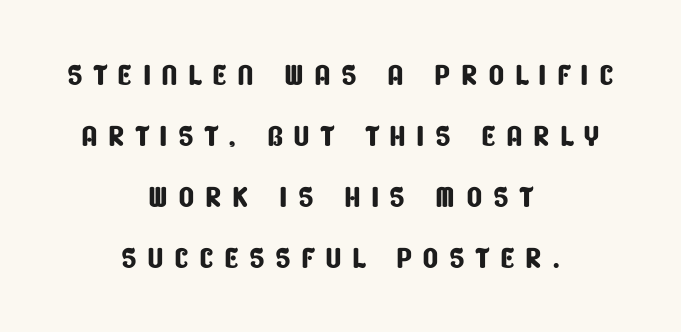
The image shows 42 px condensed sans-serif type; set centered, normal line spacing (1.45x), unusually wide letter spacing (+0.24 em), not underlined; low stroke contrast and a large x-height.
